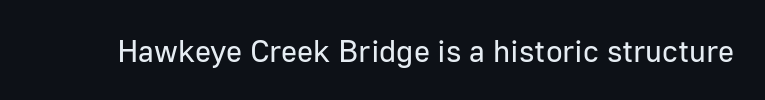
The image shows 31 px regular-weight sans-serif type, upright; set normal letter spacing, not underlined; low stroke contrast and a medium x-height.
